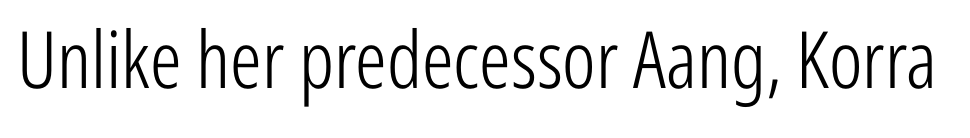
The foot of each line stays bare and open. Each word holds together tightly as a unit, with standard inter-letter gaps. The letters advance in unequal steps, a hallmark of proportional type. No italicization has been applied; the sample stays upright.
